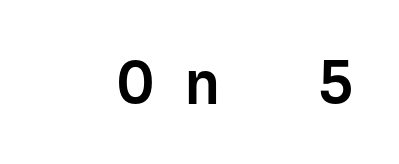
Do the characters align in a grid? Yes, the font is monospaced. Beneath every word, the page is bare. Moderately thickened strokes mark this as semibold type. Stroke terminals: plain, sans-serif.
